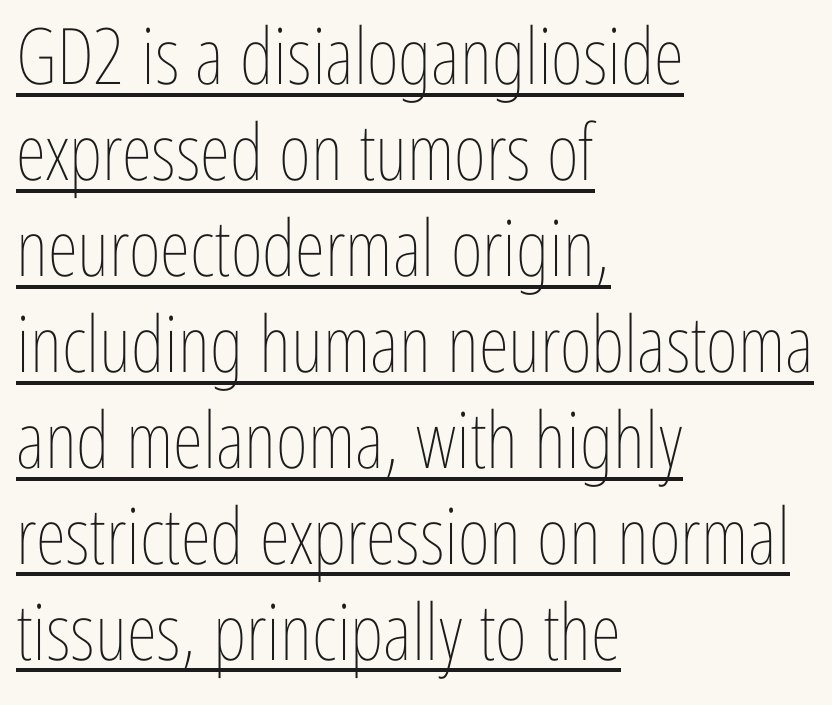
Q: Is the text bold? A: No.
Q: Is the text italic (slanted)? A: No, it is upright.
Q: Is the text underlined? A: Yes.
Q: How is the paragraph aligned? A: Left-aligned.
Q: Is the spacing between letters normal or unusually wide? A: Normal.
Q: Width (condensed, normal, or wide)? A: Condensed.
Q: Stroke contrast? A: Low.
Q: x-height? A: Medium.
Q: Monospaced? A: No.
